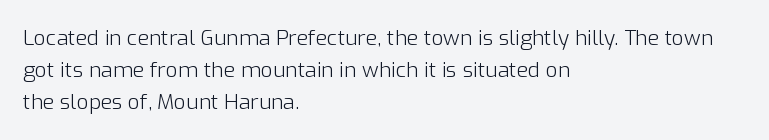
{"italic": "no", "bold": "no", "underline": "no", "align": "left", "line_spacing": "normal", "line_spacing_ratio": 1.53, "letter_spacing": "normal", "letter_spacing_em": 0.0, "glyph_px": 21}
